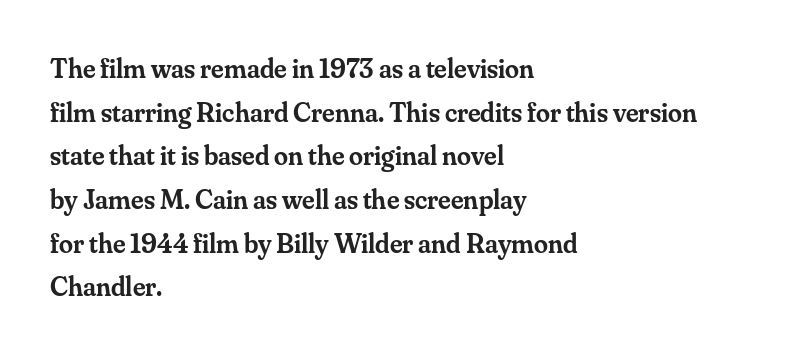
{"serif": "yes", "italic": "no", "bold": "semi", "weight": "semibold", "width": "normal", "stroke_contrast": "medium", "x_height": "small", "monospaced": "no", "underline": "no", "align": "left", "line_spacing": "normal", "line_spacing_ratio": 1.56, "letter_spacing": "normal", "letter_spacing_em": 0.0, "glyph_px": 28}
